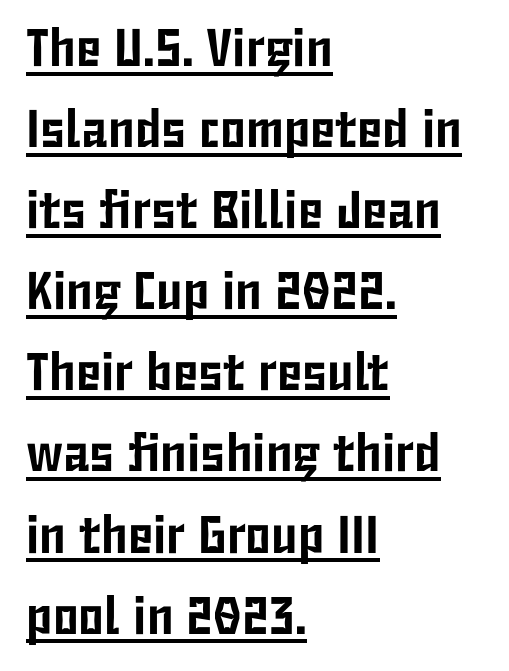
{"serif": "no", "italic": "no", "width": "condensed", "stroke_contrast": "low", "x_height": "medium", "monospaced": "no", "underline": "yes", "align": "left", "line_spacing": "normal", "line_spacing_ratio": 1.53, "letter_spacing": "normal", "letter_spacing_em": 0.0, "glyph_px": 53}
